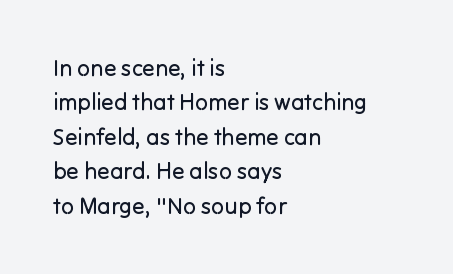
{"italic": "no", "bold": "no", "underline": "no", "align": "left", "line_spacing": "normal", "line_spacing_ratio": 1.5, "letter_spacing": "normal", "letter_spacing_em": 0.0, "glyph_px": 23}
